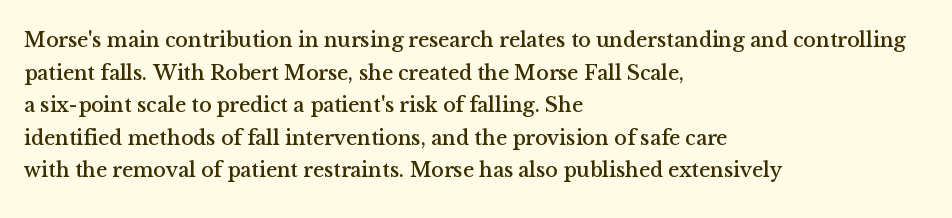
The line-height multiplier appears to be the usual default. Posture: straight, roman, zero tilt. This sample uses plain, unmodified letter spacing. No word sits above an underline.
